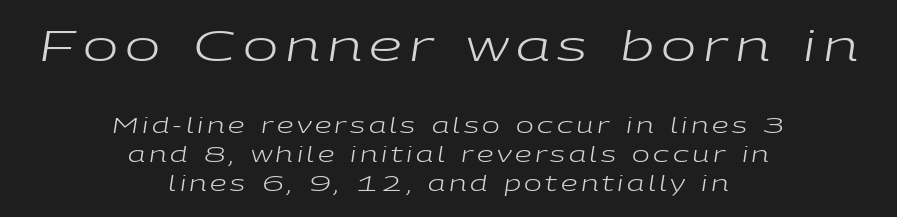
{"italic": "yes", "lean": "right", "slant_degrees": 9, "bold": "no", "weight": "regular", "width": "wide", "stroke_contrast": "low", "x_height": "medium", "monospaced": "no", "underline": "no", "align": "center", "line_spacing": "normal", "line_spacing_ratio": 1.39, "larger_block": "first", "size_ratio": 2.0, "glyph_px": 42}
